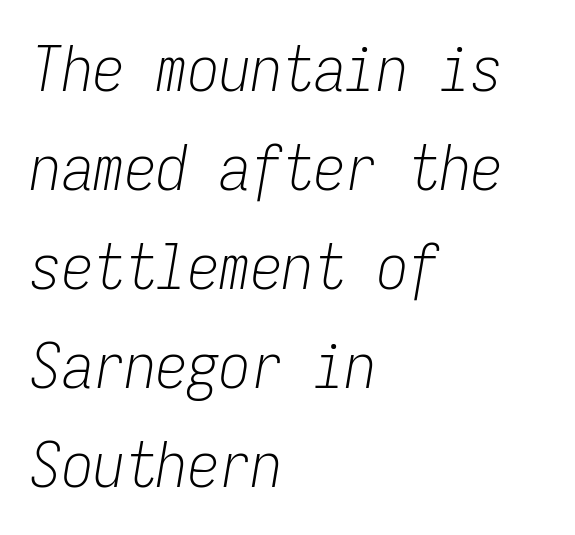
Q: Is the text bold? A: No.
Q: Is the text italic (slanted)? A: Yes, it leans right by about 9 degrees.
Q: Is the text underlined? A: No.
Q: How is the paragraph aligned? A: Left-aligned.
Q: Is the spacing between letters normal or unusually wide? A: Normal.
Q: Is the spacing between lines tight, normal or loose? A: Normal.
Q: Width (condensed, normal, or wide)? A: Condensed.
Q: Stroke contrast? A: Low.
Q: x-height? A: Medium.
Q: Monospaced? A: Yes.
